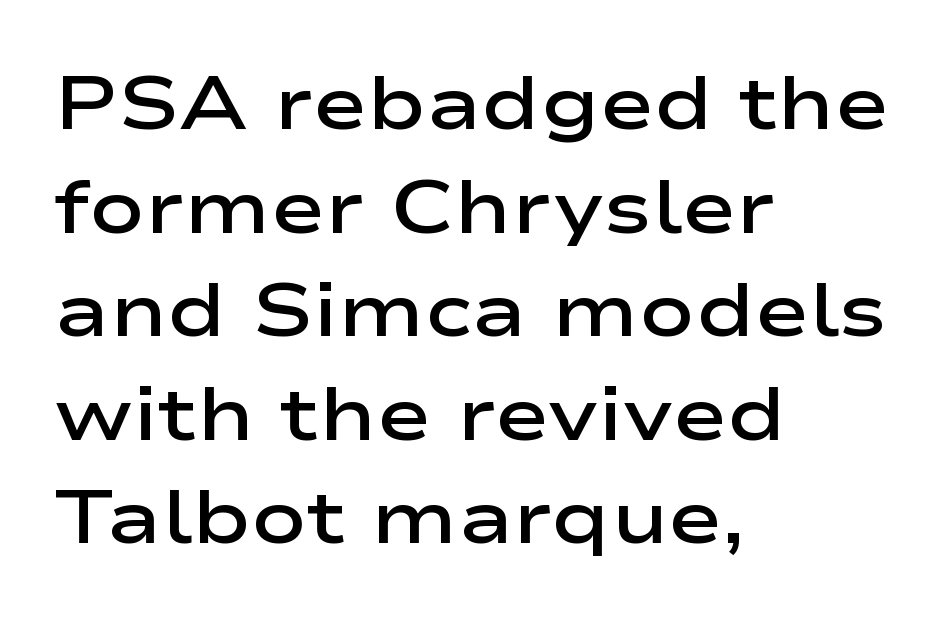
{"serif": "no", "italic": "no", "bold": "semi", "weight": "semibold", "width": "wide", "stroke_contrast": "low", "x_height": "medium", "monospaced": "no", "underline": "no", "align": "left", "line_spacing": "normal", "line_spacing_ratio": 1.4, "letter_spacing": "normal", "letter_spacing_em": 0.0, "glyph_px": 74}
